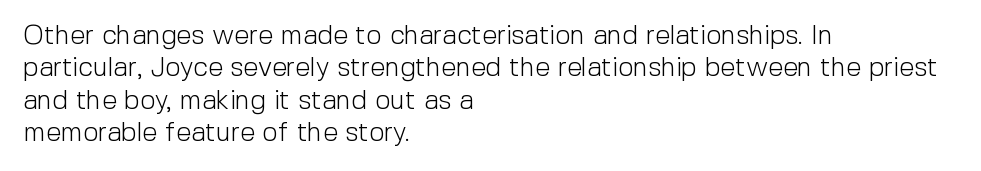
The image shows 27 px text type, upright; set left-aligned, line spacing 1.2x, normal letter spacing, not underlined.
